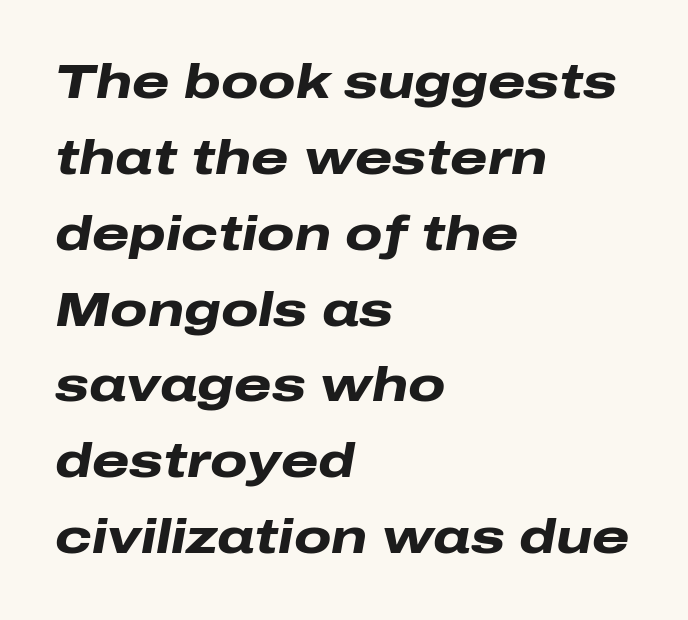
This rendering features lettering with no underline. A typesetter would call this proportional, since set widths differ per character. Compared with a centered layout, this one pins lines to the left instead. Each new line begins a customary step beneath the previous one.
